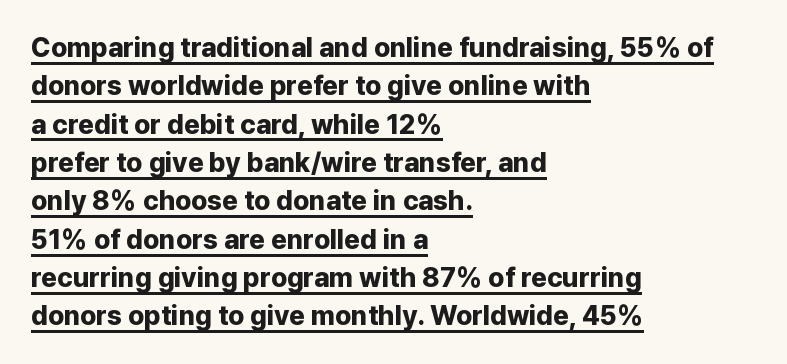
Q: Is the text bold? A: Yes.
Q: Is the text italic (slanted)? A: No, it is upright.
Q: Is the text underlined? A: Yes.
Q: How is the paragraph aligned? A: Left-aligned.
Q: Is the spacing between letters normal or unusually wide? A: Normal.
Q: Is the spacing between lines tight, normal or loose? A: Normal.
